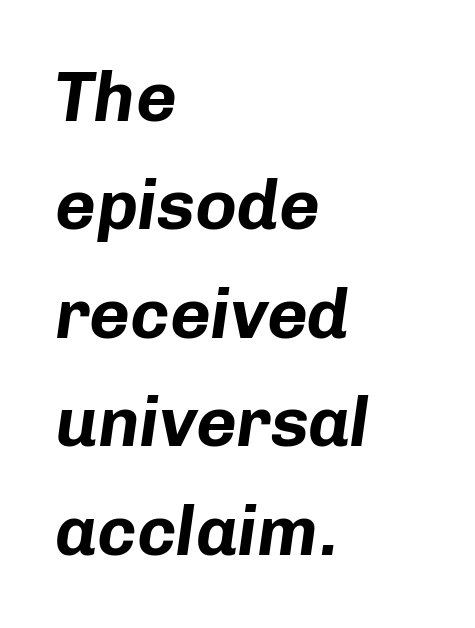
The image shows 70 px bold type, italic (leaning right); set left-aligned, normal line spacing (1.55x), normal letter spacing, not underlined; low stroke contrast and a medium x-height.
